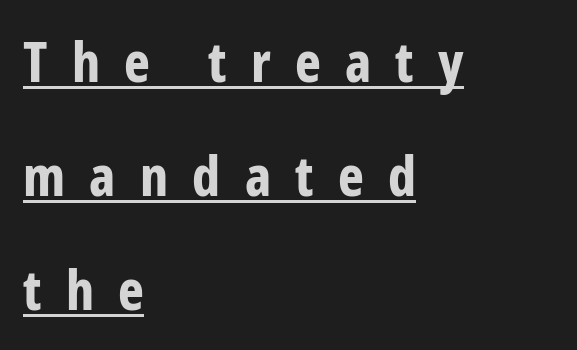
Q: Is the text bold? A: Yes.
Q: Is the text italic (slanted)? A: No, it is upright.
Q: Is the typeface a serif or a sans-serif typeface? A: Sans-serif.
Q: Is the text underlined? A: Yes.
Q: How is the paragraph aligned? A: Left-aligned.
Q: Is the spacing between letters normal or unusually wide? A: Unusually wide.
Q: Is the spacing between lines tight, normal or loose? A: Loose.
Q: Width (condensed, normal, or wide)? A: Condensed.
Q: Stroke contrast? A: Low.
Q: x-height? A: Medium.
Q: Monospaced? A: No.
